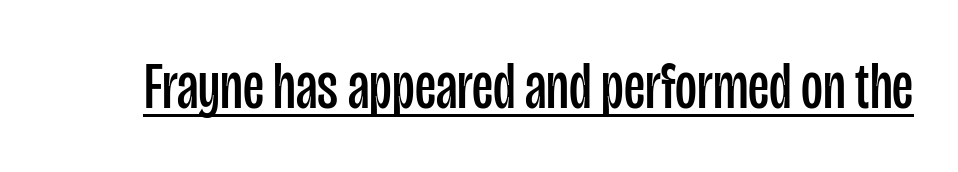
{"serif": "no", "italic": "no", "bold": "no", "weight": "regular", "width": "condensed", "stroke_contrast": "low", "x_height": "large", "monospaced": "no", "underline": "yes", "letter_spacing": "normal", "letter_spacing_em": 0.0, "glyph_px": 67}
